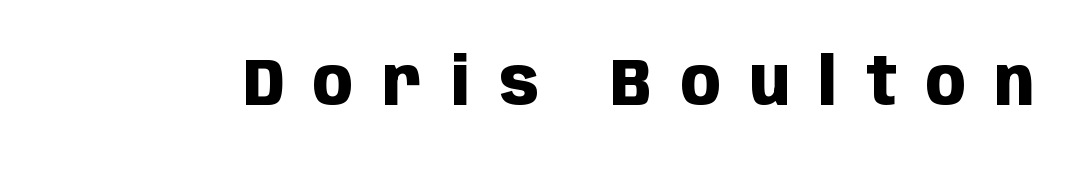
The letters stand straight up with perfectly vertical stems. Weight check: bold — yes, fully. Is this a fixed-width face? No — the glyphs have proportional, varying widths. Decoration check: the copy has no underline. In terms of letterspacing, this is a distinctly airy, spread setting. The characters display no serif detailing; their extremities are plain.
